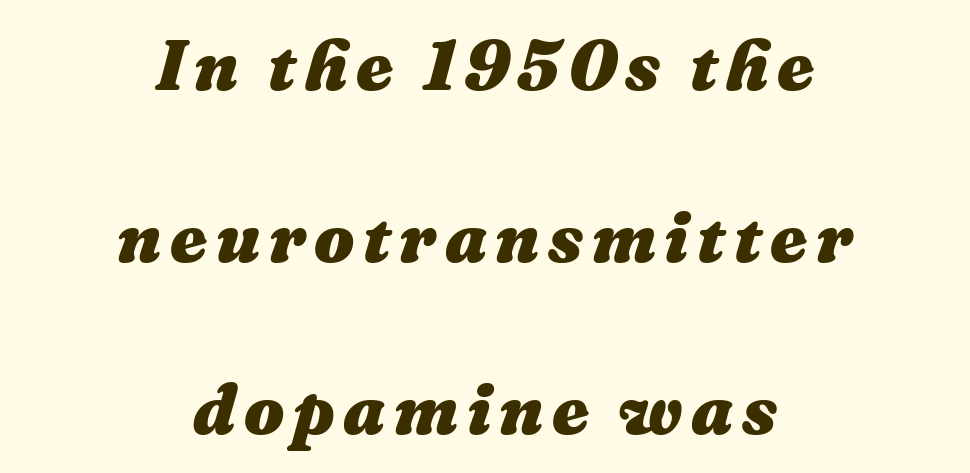
Underline: absent. Weight: bold. Compared with a flush-left layout, this one balances lines on the center instead. Character widths vary here, with narrow letters taking less room than wide ones. Widely set lines give the paragraph a tall, airy silhouette.
